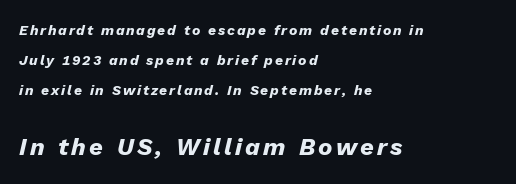
{"italic": "yes", "lean": "right", "slant_degrees": 13, "bold": "yes", "underline": "no", "align": "left", "line_spacing": "loose", "line_spacing_ratio": 2.14, "larger_block": "second", "size_ratio": 1.71, "glyph_px": 24}
